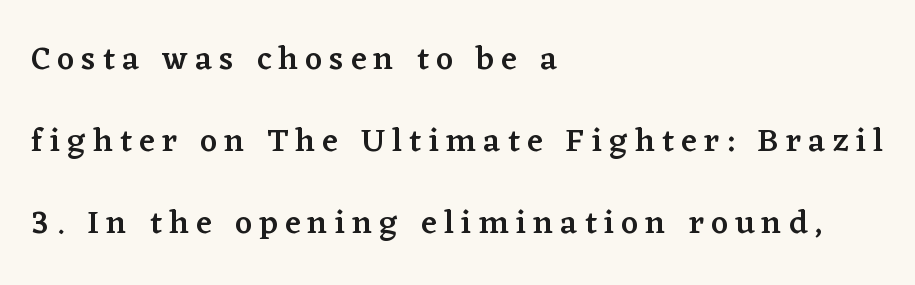
This sample has the flowing, uneven cadence of proportional lettering. The passage shown stacks its lines with a broad gap. These lines have a slow, spaced-out rhythm from letter to letter. Is the type bold? Partly — it's a semibold, heavier than regular but not fully bold. Is this a sans? No — the strokes have serifs. This is roman type, the default non-slanted kind.
